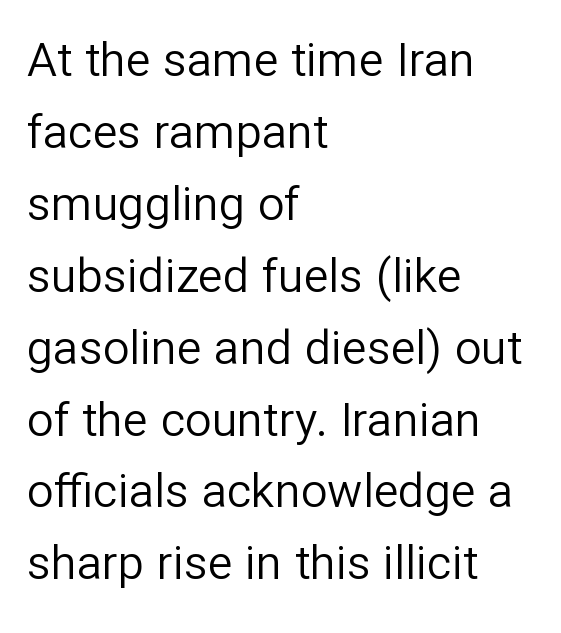
Unbolded letterforms with no extra heft. Each letter keeps its own natural width here, so spacing adapts to shape. How would I describe the line gaps? Plain and ordinary. Each word holds together tightly as a unit, with standard inter-letter gaps.
